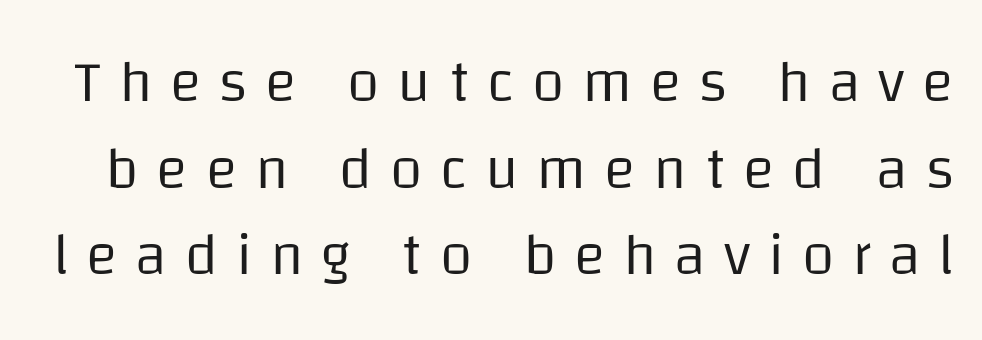
The image shows 59 px regular-weight sans-serif type, upright; set normal line spacing (1.47x), unusually wide letter spacing (+0.3 em), not underlined; low stroke contrast and a large x-height.
